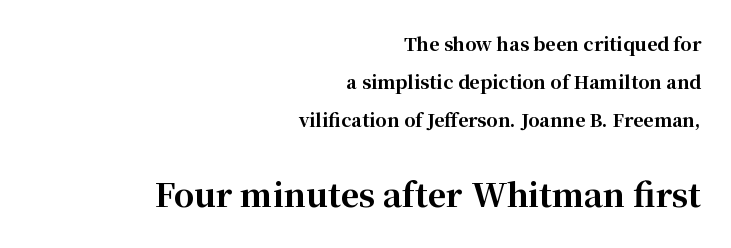
The image shows 32 px bold serif type, upright; set right-aligned, loose line spacing (2.12x), normal letter spacing, not underlined; the second (bottom) block is 1.78x larger; high stroke contrast and a medium x-height.
